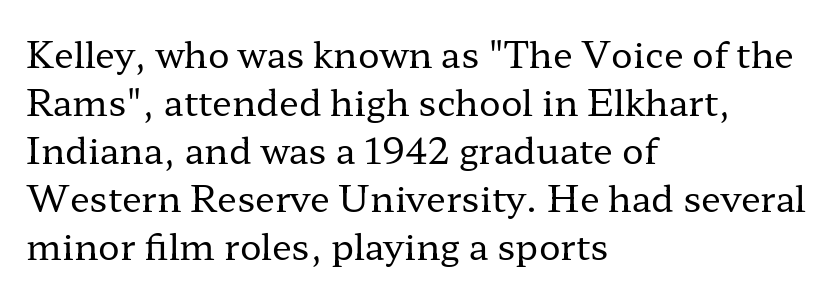
Q: Is the text bold? A: No.
Q: Is the text italic (slanted)? A: No, it is upright.
Q: Is the typeface a serif or a sans-serif typeface? A: Serif.
Q: Is the text underlined? A: No.
Q: How is the paragraph aligned? A: Left-aligned.
Q: Is the spacing between letters normal or unusually wide? A: Normal.
Q: Is the spacing between lines tight, normal or loose? A: Normal.
Q: Width (condensed, normal, or wide)? A: Wide.
Q: Stroke contrast? A: Low.
Q: x-height? A: Medium.
Q: Monospaced? A: No.
